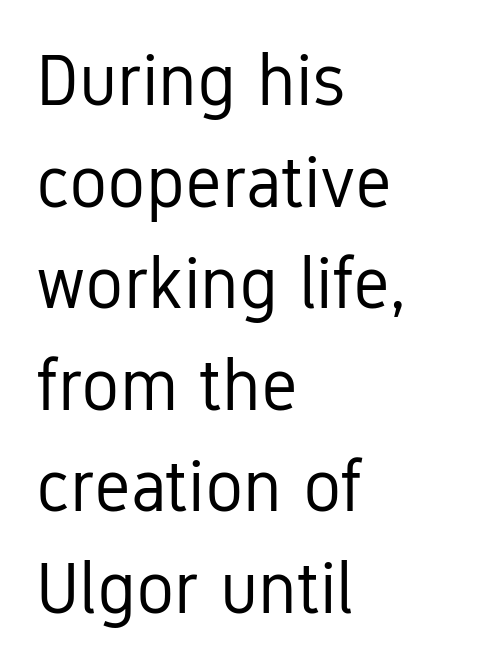
{"serif": "no", "italic": "no", "bold": "no", "weight": "regular", "width": "condensed", "stroke_contrast": "low", "x_height": "medium", "monospaced": "no", "underline": "no", "align": "left", "line_spacing": "normal", "line_spacing_ratio": 1.41, "letter_spacing": "normal", "letter_spacing_em": 0.0, "glyph_px": 72}
